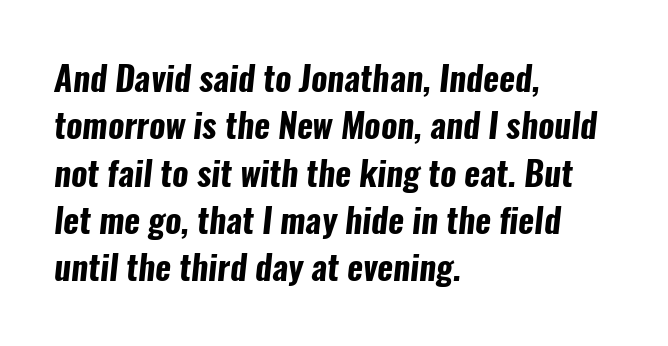
{"serif": "no", "bold": "yes", "weight": "bold", "width": "condensed", "stroke_contrast": "low", "x_height": "medium", "monospaced": "no", "underline": "no", "align": "left", "line_spacing": "normal", "line_spacing_ratio": 1.39, "letter_spacing": "normal", "letter_spacing_em": 0.0, "glyph_px": 34}
